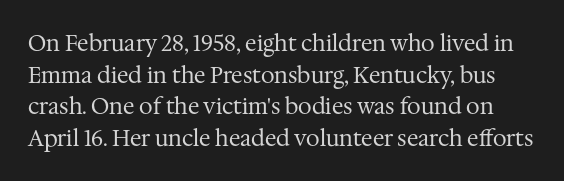
Baseline-to-baseline distance is the conventional proportion of letter height. When letters stand straight like this, we call the style roman or upright. The foot of each line stays bare and open. Is the letter spacing exaggerated? No — it looks like the ordinary default. The strokes carry an ordinary text weight at most.
